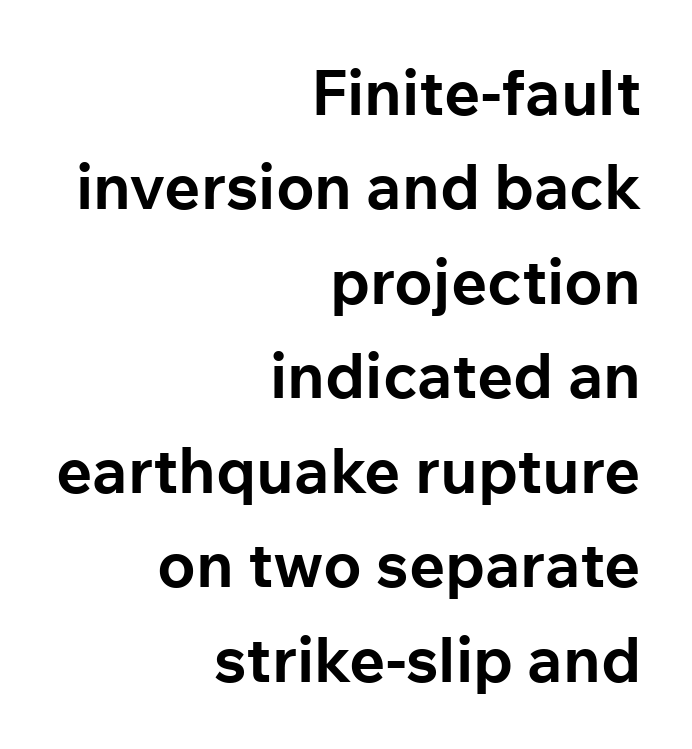
The image shows 63 px bold sans-serif type, upright; set right-aligned, normal line spacing (1.5x), normal letter spacing, not underlined; low stroke contrast and a medium x-height.
